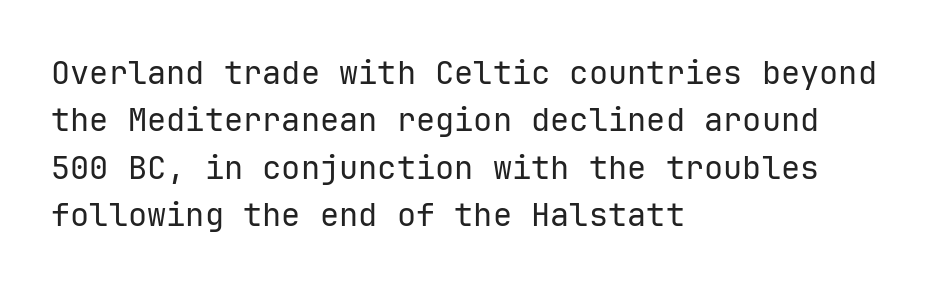
{"serif": "no", "italic": "no", "bold": "no", "weight": "regular", "width": "normal", "stroke_contrast": "low", "x_height": "medium", "monospaced": "yes", "underline": "no", "align": "left", "line_spacing": "normal", "line_spacing_ratio": 1.48, "letter_spacing": "normal", "letter_spacing_em": 0.0, "glyph_px": 32}
